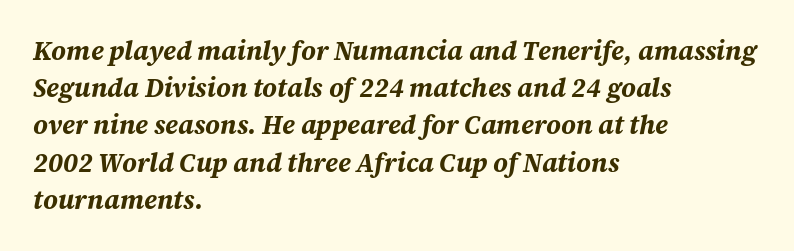
Q: Is the text bold? A: Yes.
Q: Is the text italic (slanted)? A: Yes, it leans right by about 12 degrees.
Q: Is the text underlined? A: No.
Q: How is the paragraph aligned? A: Left-aligned.
Q: Is the spacing between letters normal or unusually wide? A: Normal.
Q: Is the spacing between lines tight, normal or loose? A: Normal.
